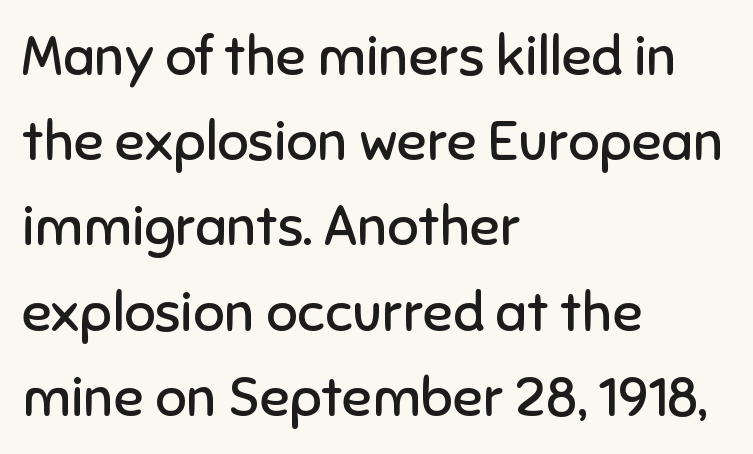
Q: Is the text bold? A: No.
Q: Is the text italic (slanted)? A: No, it is upright.
Q: Is the typeface a serif or a sans-serif typeface? A: Sans-serif.
Q: Is the text underlined? A: No.
Q: How is the paragraph aligned? A: Left-aligned.
Q: Is the spacing between letters normal or unusually wide? A: Normal.
Q: Is the spacing between lines tight, normal or loose? A: Normal.
Q: Width (condensed, normal, or wide)? A: Normal.
Q: Stroke contrast? A: Low.
Q: x-height? A: Medium.
Q: Monospaced? A: No.
